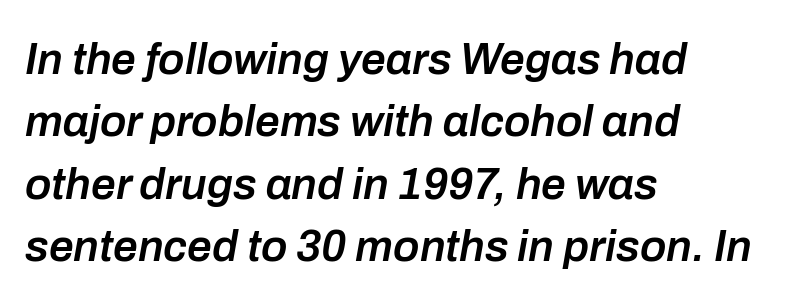
{"italic": "yes", "lean": "right", "slant_degrees": 10, "bold": "semi", "weight": "semibold", "width": "normal", "stroke_contrast": "low", "x_height": "medium", "monospaced": "no", "underline": "no", "align": "left", "line_spacing": "normal", "line_spacing_ratio": 1.42, "letter_spacing": "normal", "letter_spacing_em": 0.0, "glyph_px": 44}
